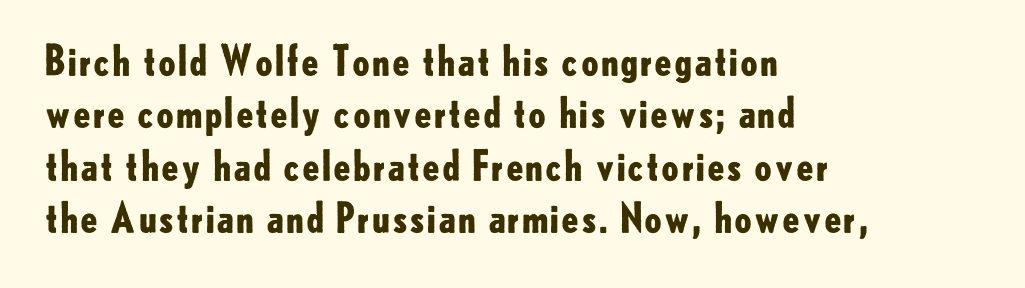
The image shows 41 px bold sans-serif type, upright; set left-aligned, normal line spacing (1.28x), normal letter spacing, not underlined; low stroke contrast and a small x-height.
